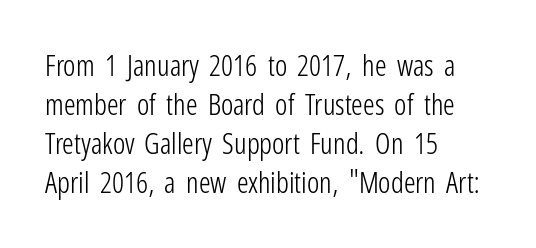
Style check: upright. Vertical stems look standard width or narrower in stroke. Descender tails drop into unmarked territory. This sample uses plain, unmodified letter spacing. The leading is moderate, giving the passage an even texture.
